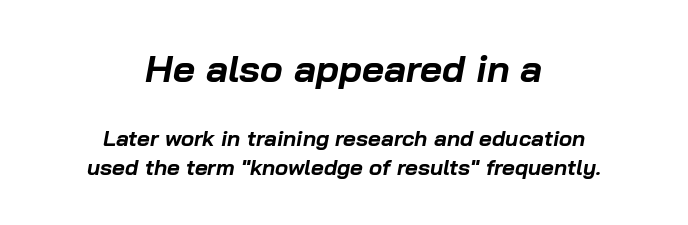
{"italic": "yes", "lean": "right", "slant_degrees": 10, "bold": "yes", "weight": "bold", "width": "normal", "stroke_contrast": "low", "x_height": "medium", "monospaced": "no", "underline": "no", "align": "center", "line_spacing": "normal", "line_spacing_ratio": 1.31, "letter_spacing": "normal", "letter_spacing_em": 0.0, "larger_block": "first", "size_ratio": 1.73, "glyph_px": 38}
